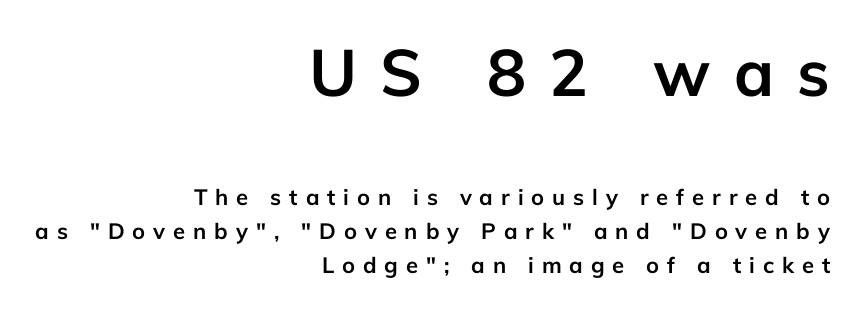
Each row of text sits above clean, open space. You could only call the tracking loose — the letters float apart. Notice how the stems are strictly vertical — no italics here. Whoever set this made the first block the dominant, larger element.
